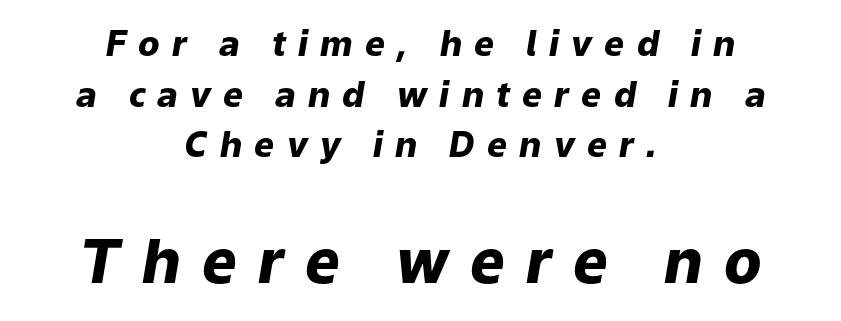
Italic? Definitely — the glyphs are oblique. Set as a true bold cut, around the 700 mark. The lower block of text is set noticeably larger than the block above it. Notice how descenders clear the ascenders below comfortably — that's standard leading. The rendering inserts visible extra space after every character. You could not count columns in this text — the font is proportionally spaced.
